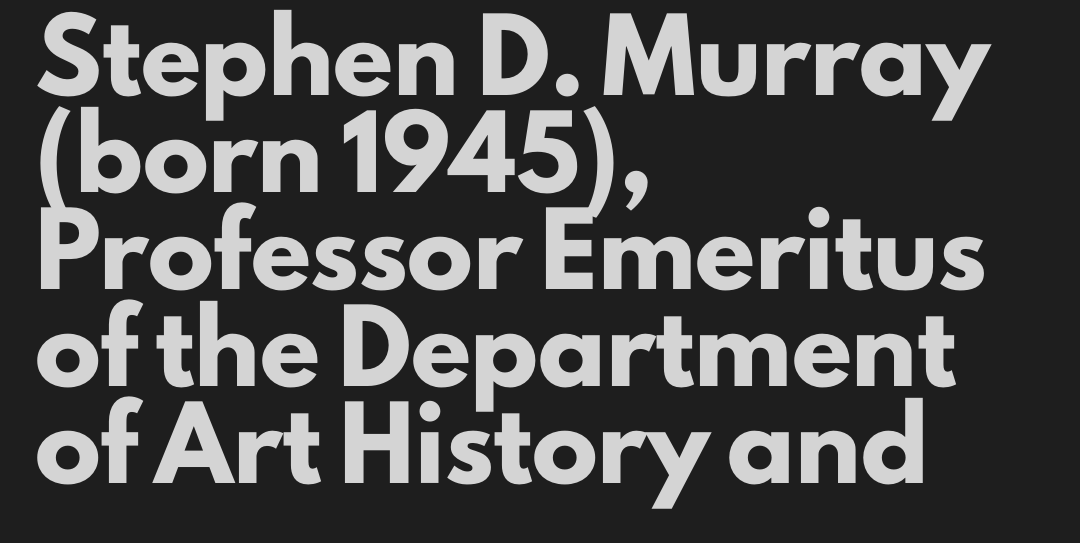
Q: Is the text bold? A: Yes.
Q: Is the text italic (slanted)? A: No, it is upright.
Q: Is the typeface a serif or a sans-serif typeface? A: Sans-serif.
Q: Is the text underlined? A: No.
Q: How is the paragraph aligned? A: Left-aligned.
Q: Is the spacing between letters normal or unusually wide? A: Normal.
Q: Is the spacing between lines tight, normal or loose? A: Normal.
Q: Width (condensed, normal, or wide)? A: Normal.
Q: Stroke contrast? A: Low.
Q: x-height? A: Small.
Q: Monospaced? A: No.
